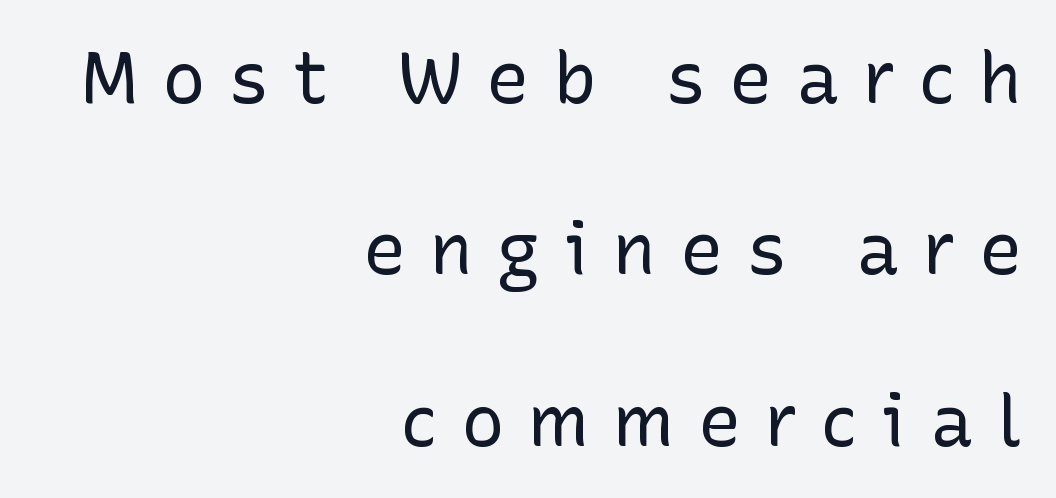
Q: Is the text bold? A: No.
Q: Is the text italic (slanted)? A: No, it is upright.
Q: Is the typeface a serif or a sans-serif typeface? A: Sans-serif.
Q: Is the text underlined? A: No.
Q: How is the paragraph aligned? A: Right-aligned.
Q: Is the spacing between letters normal or unusually wide? A: Unusually wide.
Q: Is the spacing between lines tight, normal or loose? A: Loose.
Q: Width (condensed, normal, or wide)? A: Normal.
Q: Stroke contrast? A: Low.
Q: x-height? A: Medium.
Q: Monospaced? A: No.
